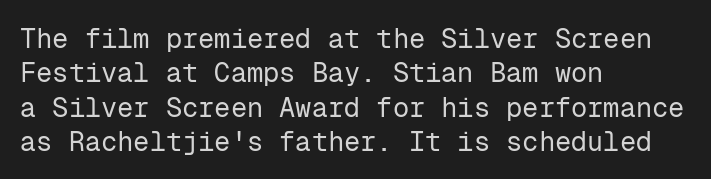
The image shows 27 px text type, upright; set left-aligned, normal line spacing (1.27x), normal letter spacing, not underlined.
